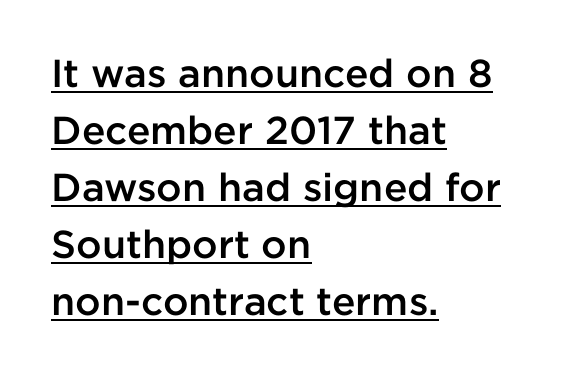
Emphasis is given by a line drawn under the lettering. The setting favours the left margin, as ordinary paragraphs usually do. Is the letter spacing exaggerated? No — it looks like the ordinary default. Does the leading feel generous? No, just average. Moderately thickened strokes mark this as semibold type.
